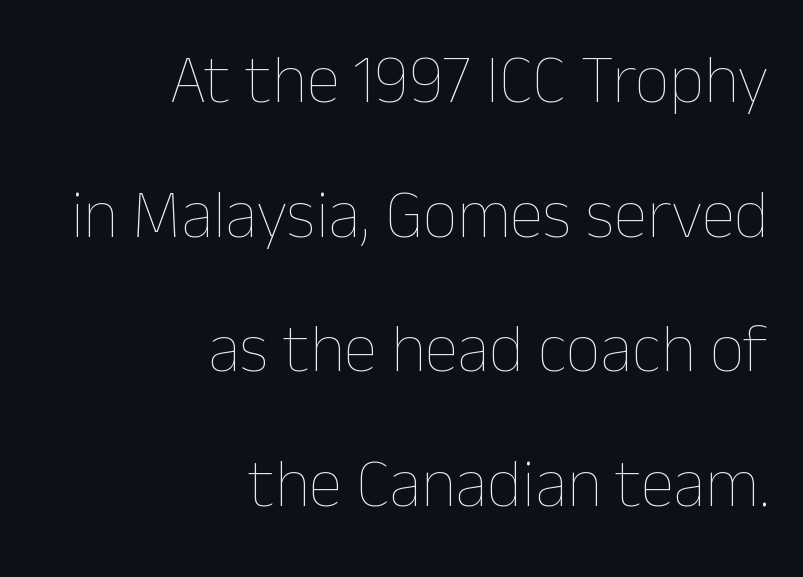
Q: Is the text bold? A: No.
Q: Is the text italic (slanted)? A: No, it is upright.
Q: Is the text underlined? A: No.
Q: How is the paragraph aligned? A: Right-aligned.
Q: Is the spacing between letters normal or unusually wide? A: Normal.
Q: Is the spacing between lines tight, normal or loose? A: Loose.
Q: Width (condensed, normal, or wide)? A: Normal.
Q: Stroke contrast? A: Low.
Q: x-height? A: Medium.
Q: Monospaced? A: No.
